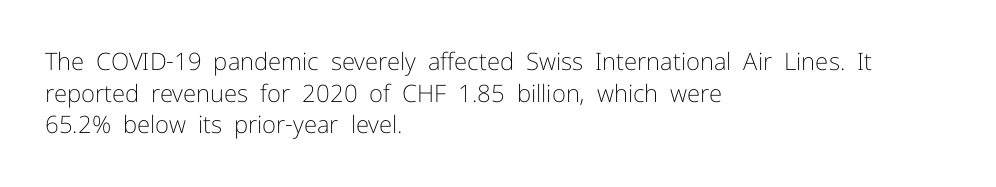
Q: Is the text bold? A: No.
Q: Is the text italic (slanted)? A: No, it is upright.
Q: Is the text underlined? A: No.
Q: How is the paragraph aligned? A: Left-aligned.
Q: Is the spacing between letters normal or unusually wide? A: Normal.
Q: Is the spacing between lines tight, normal or loose? A: Normal.
